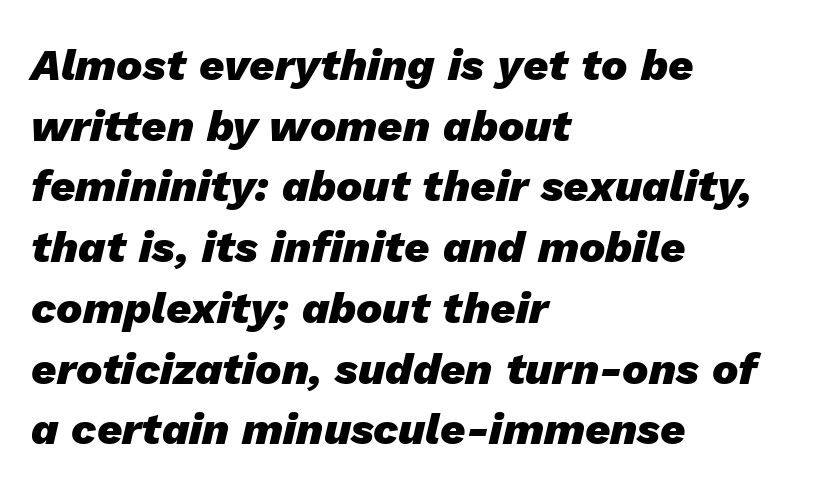
Bold? Absolutely — the strokes are thick and heavy. Spacing verdict: proportional, widths tailored to each character. Only glyphs here, with clear space below each row. The designer left line spacing at the default. Layout note: lines flush left. Inter-character spacing is left at the font's built-in metrics.
